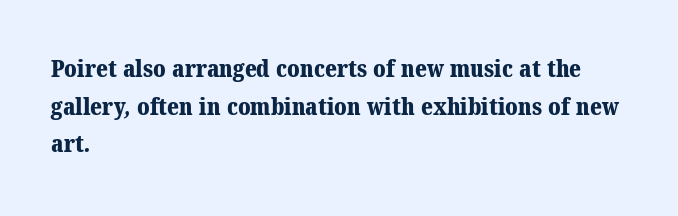
Q: Is the text bold? A: Yes.
Q: Is the text underlined? A: No.
Q: How is the paragraph aligned? A: Left-aligned.
Q: Is the spacing between letters normal or unusually wide? A: Normal.
Q: Is the spacing between lines tight, normal or loose? A: Normal.
